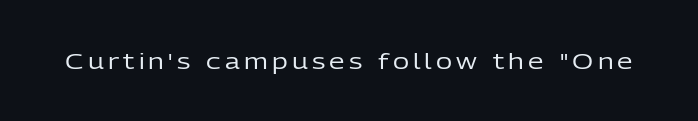
The image shows 22 px text type, upright; set not underlined.
